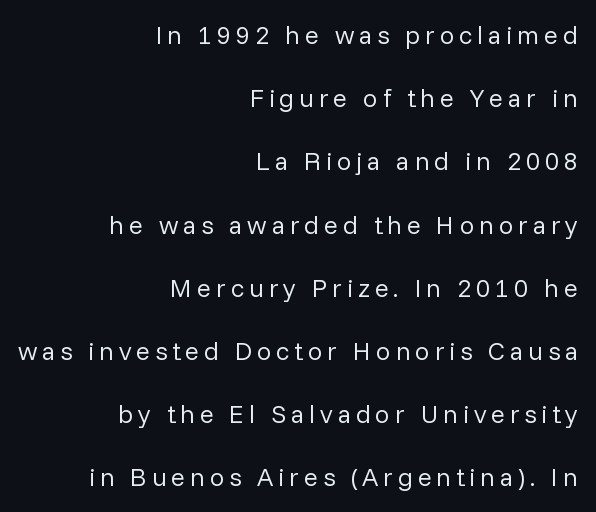
Q: Is the text bold? A: No.
Q: Is the text italic (slanted)? A: No, it is upright.
Q: Is the text underlined? A: No.
Q: How is the paragraph aligned? A: Right-aligned.
Q: Is the spacing between lines tight, normal or loose? A: Loose.
